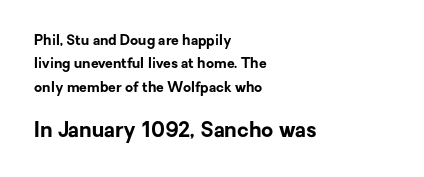
Q: Is the text bold? A: Yes.
Q: Is the text italic (slanted)? A: No, it is upright.
Q: Is the text underlined? A: No.
Q: How is the paragraph aligned? A: Left-aligned.
Q: Is the spacing between letters normal or unusually wide? A: Normal.
Q: Is the spacing between lines tight, normal or loose? A: Normal.
Q: Which block of text is set in a larger size, the first (top) or the second (bottom)? A: The second (bottom) one.
